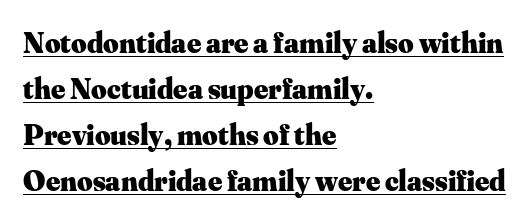
{"serif": "yes", "italic": "no", "bold": "yes", "weight": "heavy", "width": "normal", "stroke_contrast": "medium", "x_height": "small", "monospaced": "no", "underline": "yes", "align": "left", "line_spacing": "normal", "line_spacing_ratio": 1.53, "letter_spacing": "normal", "letter_spacing_em": 0.0, "glyph_px": 30}
